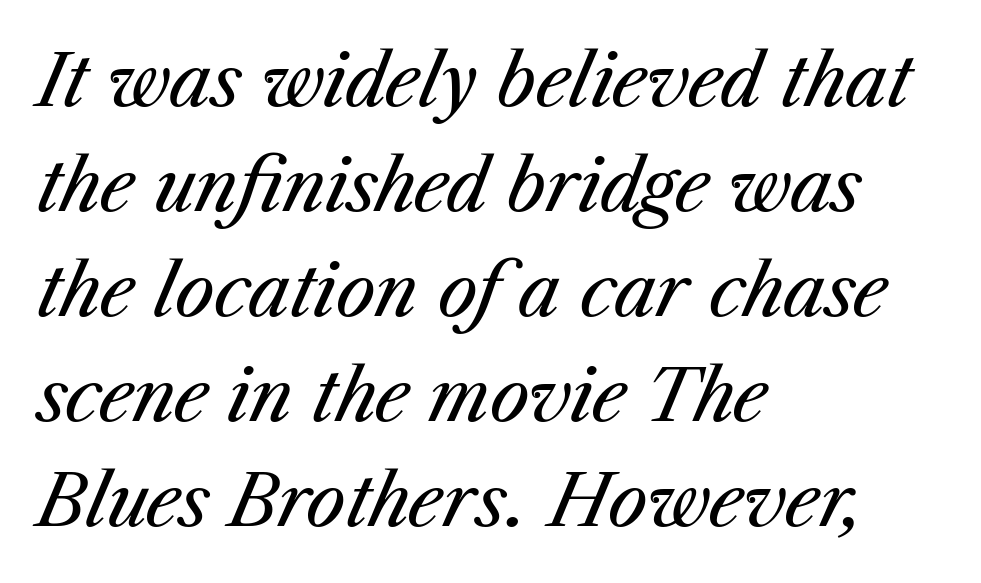
{"italic": "yes", "lean": "right", "slant_degrees": 23, "bold": "no", "weight": "regular", "width": "normal", "stroke_contrast": "medium", "x_height": "medium", "monospaced": "no", "underline": "no", "align": "left", "line_spacing": "normal", "line_spacing_ratio": 1.48, "letter_spacing": "normal", "letter_spacing_em": 0.0, "glyph_px": 71}
